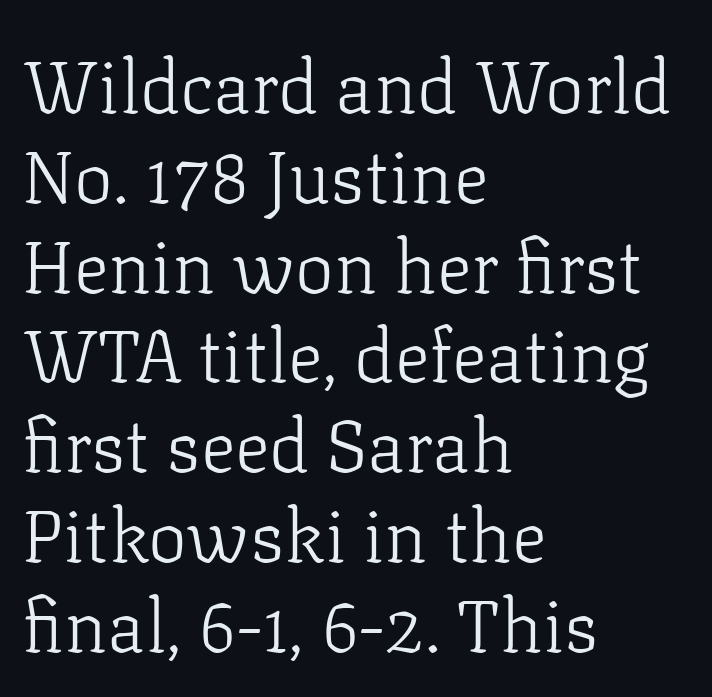
Q: Is the text bold? A: No.
Q: Is the text italic (slanted)? A: No, it is upright.
Q: Is the typeface a serif or a sans-serif typeface? A: Serif.
Q: Is the text underlined? A: No.
Q: How is the paragraph aligned? A: Left-aligned.
Q: Is the spacing between letters normal or unusually wide? A: Normal.
Q: Width (condensed, normal, or wide)? A: Normal.
Q: Stroke contrast? A: Low.
Q: x-height? A: Medium.
Q: Monospaced? A: No.
